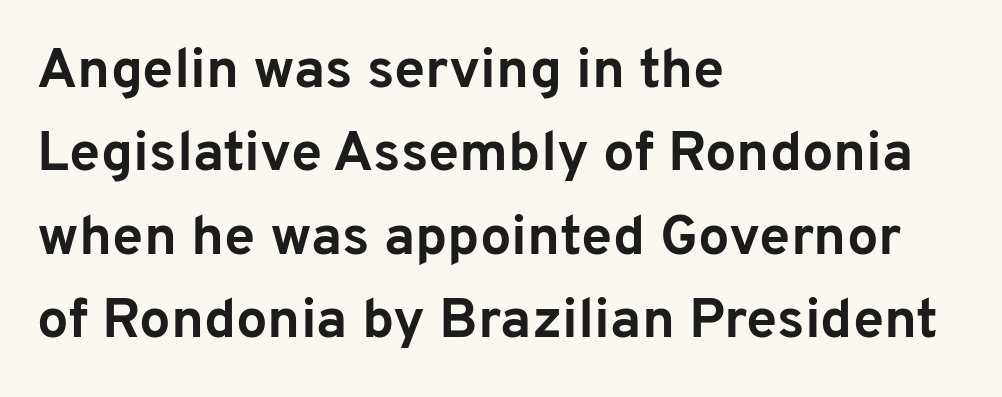
Letter spacing: default. Thick stems and heavy bowls — unmistakably bold. Anything drawn beneath the words? Only blank space. The rendering uses natural spacing where letterforms have individual widths.
